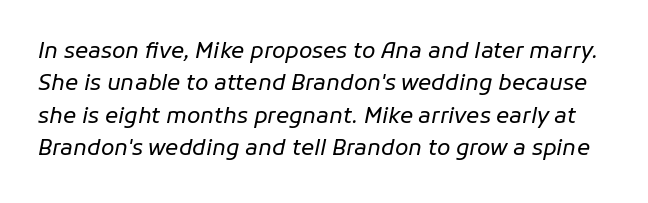
The image shows 22 px text type, italic (leaning right); set normal line spacing (1.47x), normal letter spacing, not underlined.
